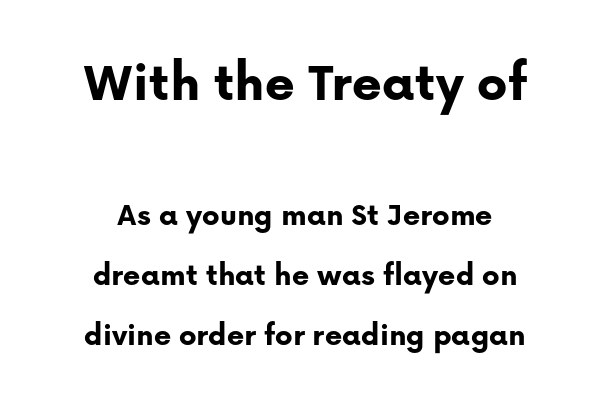
The image shows 57 px bold sans-serif type, upright; set centered, line spacing 1.82x, normal letter spacing, not underlined; the first (top) block is 1.73x larger; low stroke contrast and a medium x-height.
